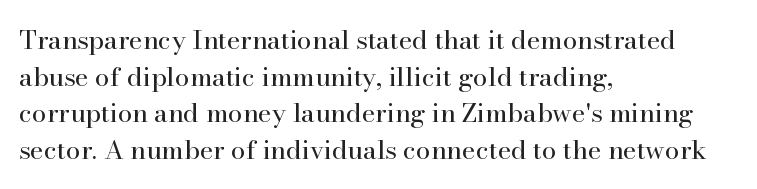
{"italic": "no", "bold": "no", "underline": "no", "align": "left", "line_spacing": "normal", "line_spacing_ratio": 1.41, "letter_spacing": "normal", "letter_spacing_em": 0.0, "glyph_px": 26}
